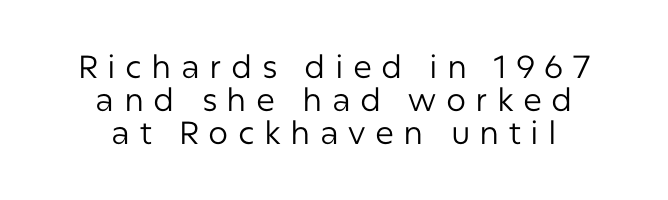
The image shows 32 px regular-weight sans-serif type, upright; set centered, tight line spacing (1.03x), unusually wide letter spacing (+0.29 em), not underlined; low stroke contrast and a medium x-height.
